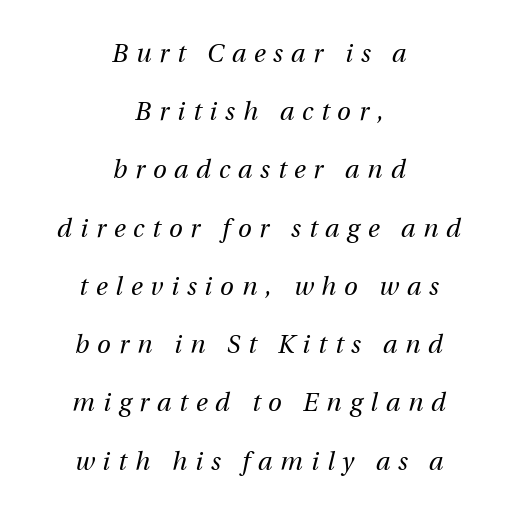
This sample uses an oblique cut, with every glyph tilted off the vertical. The glyphs are unaccompanied by any horizontal stroke below them. Weight: regular or lighter. Line starts and ends both wander, symmetrically. Leading: increased. You could only call the tracking loose — the letters float apart.
